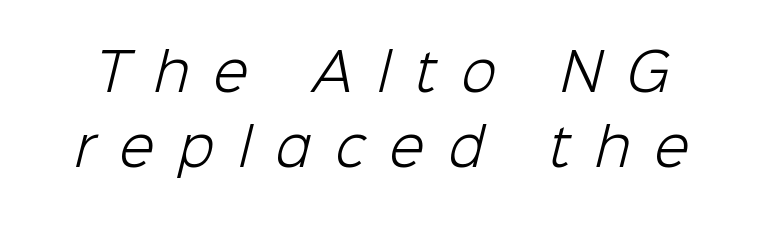
{"serif": "no", "bold": "no", "weight": "light", "width": "normal", "stroke_contrast": "low", "x_height": "medium", "monospaced": "no", "underline": "no", "line_spacing": "normal", "line_spacing_ratio": 1.47, "letter_spacing": "wide", "letter_spacing_em": 0.48, "glyph_px": 51}
